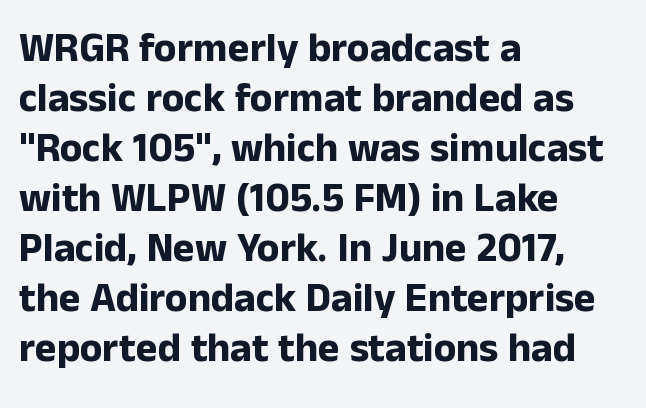
Nope, not italic — everything's standing straight. The passage shown is typed in a proportional face where columns would drift. Compared with typical body copy, the letter spacing here is the same. Serifs: no, the terminals of the letterforms are clean. Compared with a centered layout, this one pins lines to the left instead.
